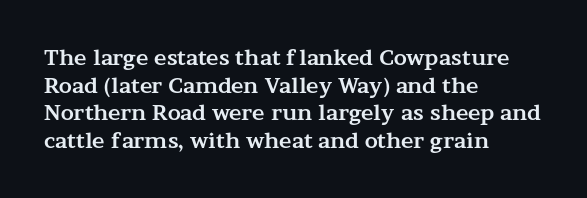
{"italic": "no", "bold": "yes", "underline": "no", "align": "left", "line_spacing": "normal", "line_spacing_ratio": 1.31, "letter_spacing": "normal", "letter_spacing_em": 0.0, "glyph_px": 21}
